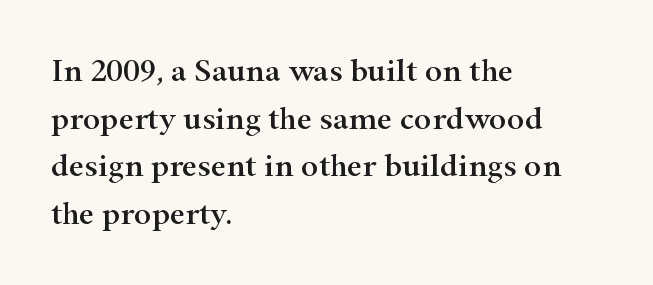
{"serif": "yes", "italic": "no", "width": "wide", "stroke_contrast": "high", "x_height": "small", "monospaced": "no", "underline": "no", "align": "left", "line_spacing": "normal", "line_spacing_ratio": 1.44, "letter_spacing": "normal", "letter_spacing_em": 0.0, "glyph_px": 33}
